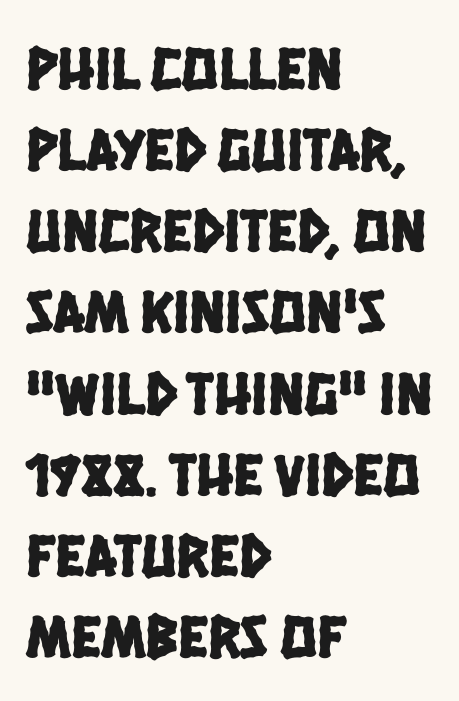
The image shows 61 px condensed sans-serif type; set left-aligned, normal line spacing (1.33x), normal letter spacing, not underlined; low stroke contrast and a large x-height.
